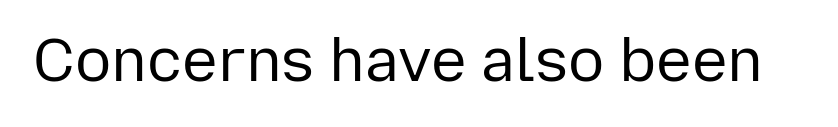
The image shows 60 px regular-weight sans-serif type, upright; set normal letter spacing, not underlined; low stroke contrast and a medium x-height.
